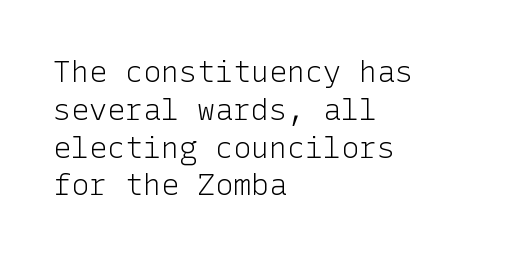
{"serif": "no", "italic": "no", "bold": "no", "weight": "light", "width": "normal", "stroke_contrast": "low", "x_height": "medium", "underline": "no", "align": "left", "line_spacing": "normal", "line_spacing_ratio": 1.26, "letter_spacing": "normal", "letter_spacing_em": 0.0, "glyph_px": 30}
